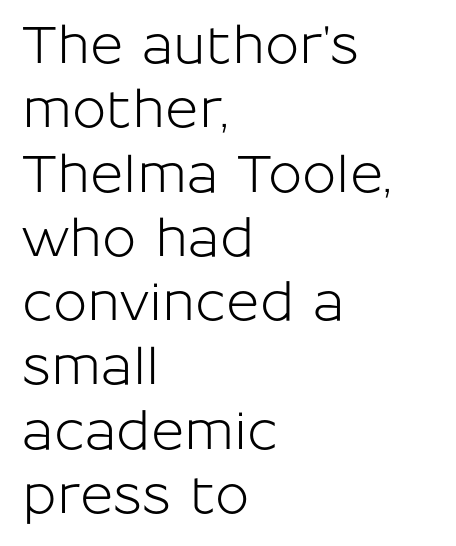
{"serif": "no", "italic": "no", "width": "normal", "stroke_contrast": "low", "x_height": "medium", "monospaced": "no", "underline": "no", "align": "left", "line_spacing": "normal", "line_spacing_ratio": 1.26, "letter_spacing": "normal", "letter_spacing_em": 0.0, "glyph_px": 51}
